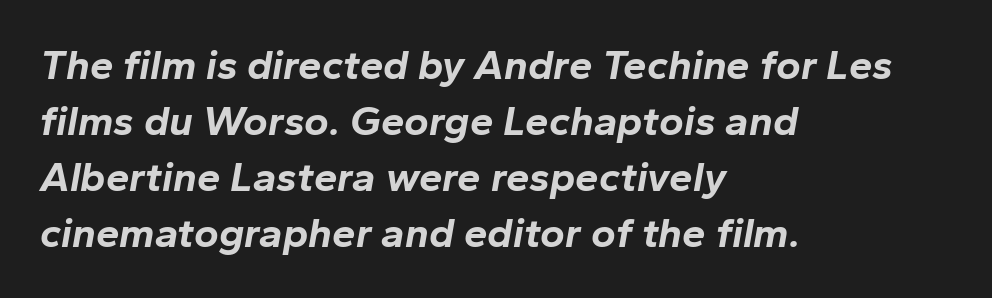
{"italic": "yes", "lean": "right", "slant_degrees": 10, "bold": "yes", "weight": "bold", "width": "normal", "stroke_contrast": "low", "x_height": "medium", "monospaced": "no", "underline": "no", "align": "left", "line_spacing": "normal", "line_spacing_ratio": 1.33, "letter_spacing": "normal", "letter_spacing_em": 0.0, "glyph_px": 42}
